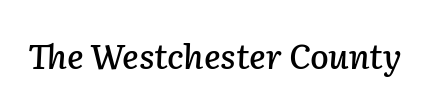
Caption: standard tracking, unaltered. The letters advance in unequal steps, a hallmark of proportional type. Check the space under the baseline: it is left empty. Yep, that's italic — everything's leaning.
